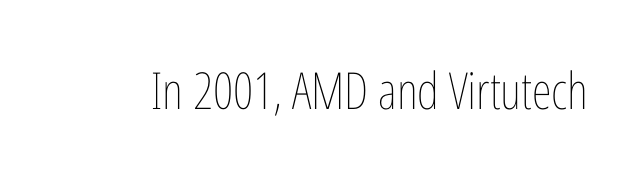
Q: Is the text bold? A: No.
Q: Is the text italic (slanted)? A: No, it is upright.
Q: Is the text underlined? A: No.
Q: Is the spacing between letters normal or unusually wide? A: Normal.
Q: Width (condensed, normal, or wide)? A: Condensed.
Q: Stroke contrast? A: Low.
Q: x-height? A: Medium.
Q: Monospaced? A: No.
